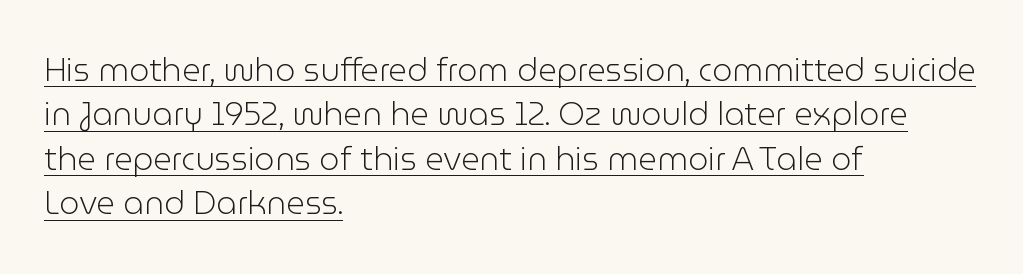
{"serif": "no", "italic": "no", "bold": "no", "weight": "light", "width": "normal", "stroke_contrast": "low", "x_height": "medium", "monospaced": "no", "underline": "yes", "align": "left", "line_spacing": "normal", "line_spacing_ratio": 1.39, "letter_spacing": "normal", "letter_spacing_em": 0.0, "glyph_px": 32}
